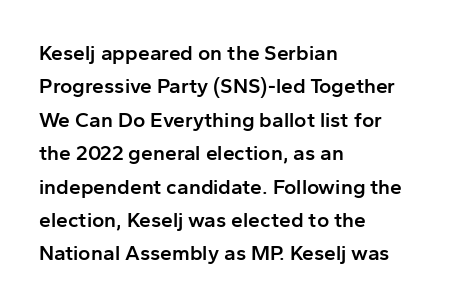
The image shows 21 px text type, upright; set left-aligned, normal line spacing (1.59x), normal letter spacing, not underlined.
